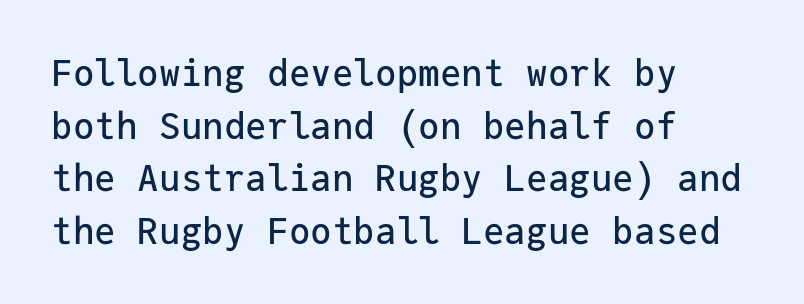
{"serif": "no", "italic": "no", "width": "normal", "stroke_contrast": "low", "x_height": "medium", "monospaced": "yes", "underline": "no", "align": "left", "line_spacing": "normal", "line_spacing_ratio": 1.46, "letter_spacing": "normal", "letter_spacing_em": 0.0, "glyph_px": 36}
